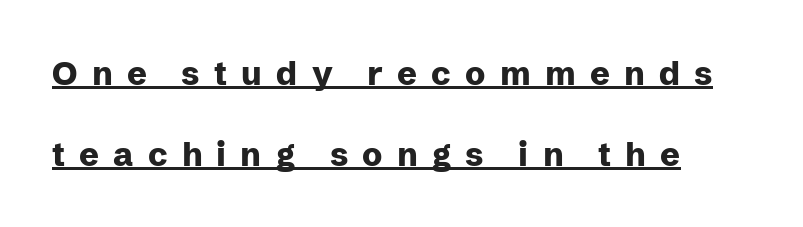
This is underlined copy, the kind a proofreader might mark for attention. Note: no serifs on the glyphs. The letters advance in unequal steps, a hallmark of proportional type. Typesetter's note: full bold, strokes at maximum text heaviness. Here the glyphs are tracked loosely, breaking word shapes into spaced letters. These lines stand farther apart than default settings would place them.
